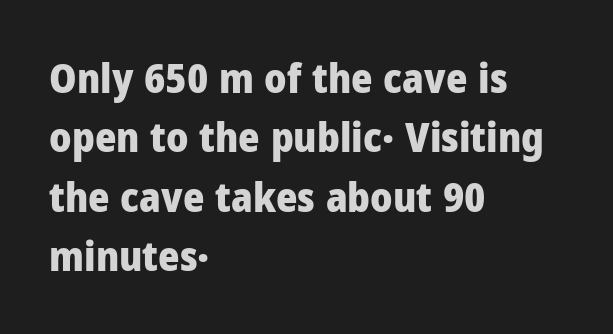
Notice how thick the strokes are: this is what a full bold looks like. Look at the bottom of the vertical strokes: they stop flat, with no serifs. The specimen reads as upright at a glance. In terms of letterspacing, this is plain default setting. Varying glyph widths throughout — classic text-font behaviour.
